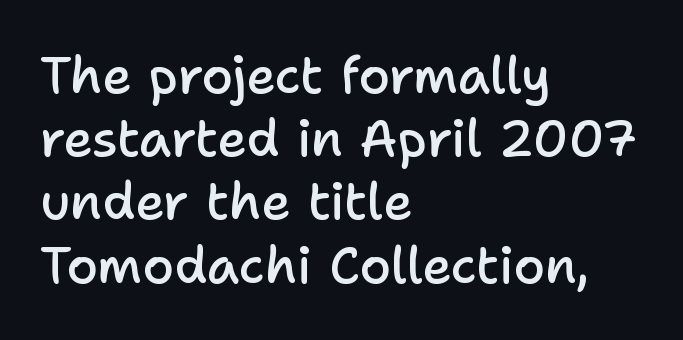
{"serif": "no", "italic": "no", "bold": "semi", "weight": "semibold", "width": "normal", "stroke_contrast": "low", "x_height": "medium", "monospaced": "no", "underline": "no", "align": "left", "line_spacing_ratio": 1.24, "letter_spacing": "normal", "letter_spacing_em": 0.0, "glyph_px": 51}
